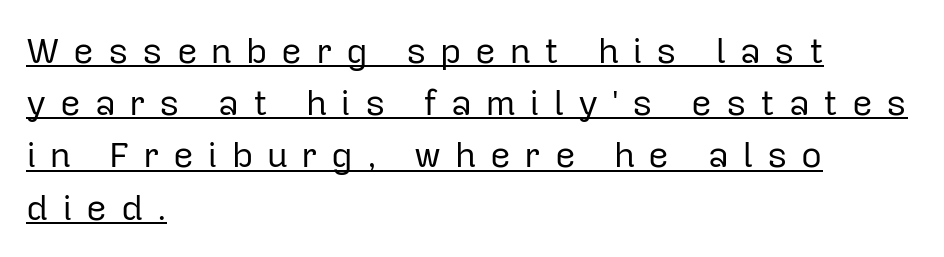
{"serif": "no", "italic": "no", "bold": "no", "weight": "regular", "width": "normal", "stroke_contrast": "low", "x_height": "medium", "monospaced": "no", "underline": "yes", "align": "left", "line_spacing": "normal", "line_spacing_ratio": 1.45, "letter_spacing": "wide", "letter_spacing_em": 0.38, "glyph_px": 36}
